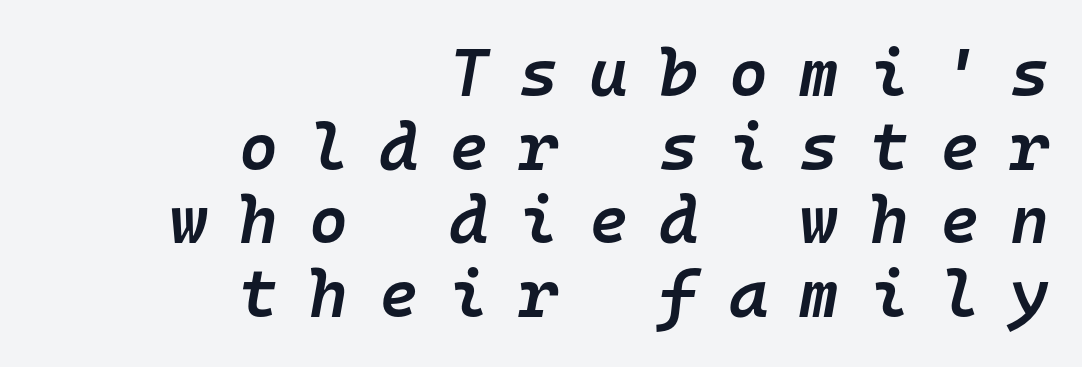
The rendering inserts visible extra space after every character. Note the uniform advance width — an 'i' takes as much space as an 'm'. What's the leading like? Squeezed, with rows nearly overlapping. Strokes here are thickened, but only to semibold level. In CSS terms this would be text-align: right.
